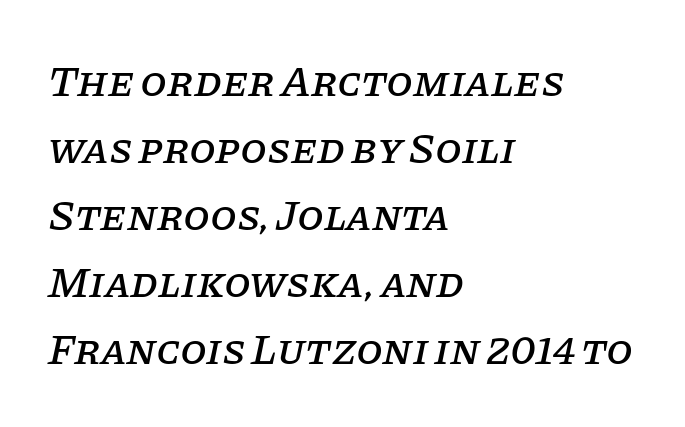
The image shows 43 px serif type, italic (leaning right); set left-aligned, normal line spacing (1.56x), normal letter spacing, not underlined; low stroke contrast and a large x-height.
